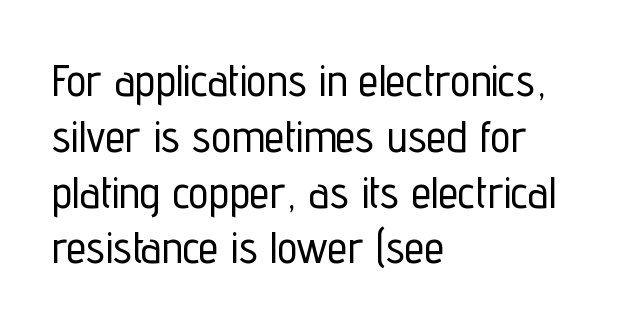
The letters sit at their default tracking, neither squeezed nor spread. The lettering holds an erect, upright posture throughout. The ragged edge is on the right, which tells us the setting is flush left. The glyphs are unaccompanied by any horizontal stroke below them. The passage shown is typed in a proportional face where columns would drift. Look at the bottom of the vertical strokes: they stop flat, with no serifs.
